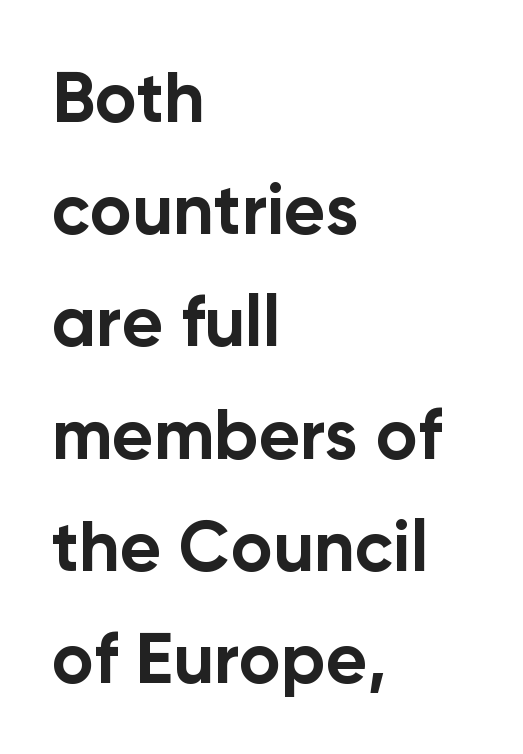
{"serif": "no", "italic": "no", "bold": "yes", "weight": "bold", "width": "normal", "stroke_contrast": "low", "x_height": "medium", "monospaced": "no", "underline": "no", "align": "left", "line_spacing": "normal", "line_spacing_ratio": 1.58, "letter_spacing": "normal", "letter_spacing_em": 0.0, "glyph_px": 71}
